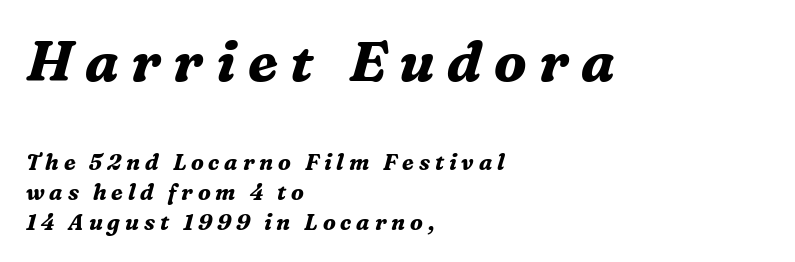
The image shows 56 px bold serif type, italic (leaning right); set left-aligned, normal line spacing (1.37x), unusually wide letter spacing (+0.22 em), not underlined; the first (top) block is 2.55x larger; medium stroke contrast and a medium x-height.
